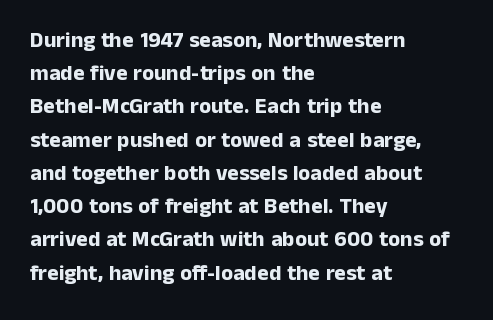
Leading matches the norm, producing a regular column. The area under the type is left untouched. Does extra space separate the letters? No, they use regular spacing. These lines were composed using upright roman letters.
